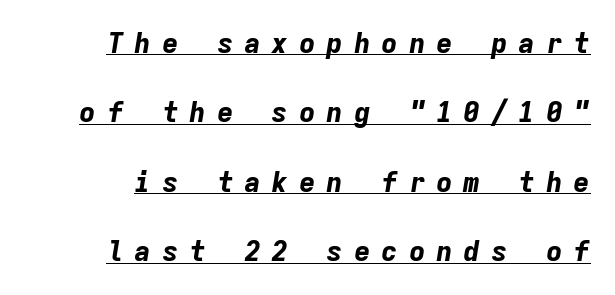
The image shows 28 px bold type, italic (leaning right), monospaced; set loose line spacing (2.48x), unusually wide letter spacing (+0.38 em), underlined; low stroke contrast and a medium x-height.
